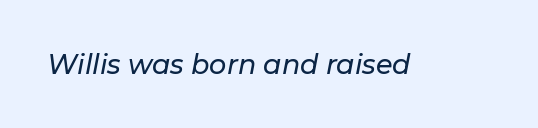
The image shows 27 px text type, italic (leaning right); set normal letter spacing, not underlined.
